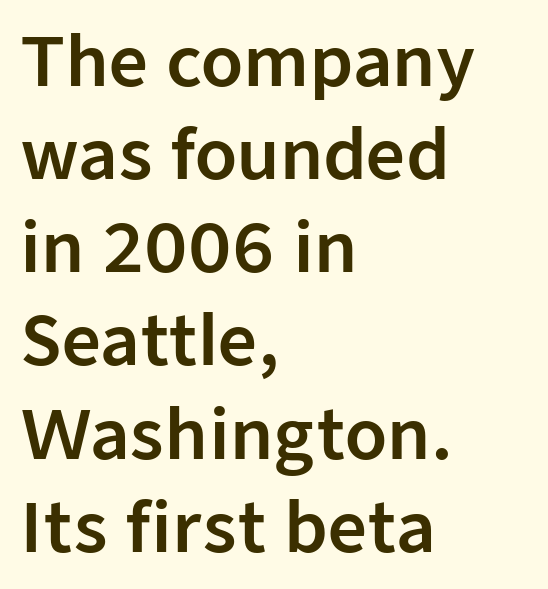
Q: Is the text italic (slanted)? A: No, it is upright.
Q: Is the typeface a serif or a sans-serif typeface? A: Sans-serif.
Q: Is the text underlined? A: No.
Q: How is the paragraph aligned? A: Left-aligned.
Q: Is the spacing between letters normal or unusually wide? A: Normal.
Q: Is the spacing between lines tight, normal or loose? A: Normal.
Q: Width (condensed, normal, or wide)? A: Normal.
Q: Stroke contrast? A: Low.
Q: x-height? A: Medium.
Q: Monospaced? A: No.
